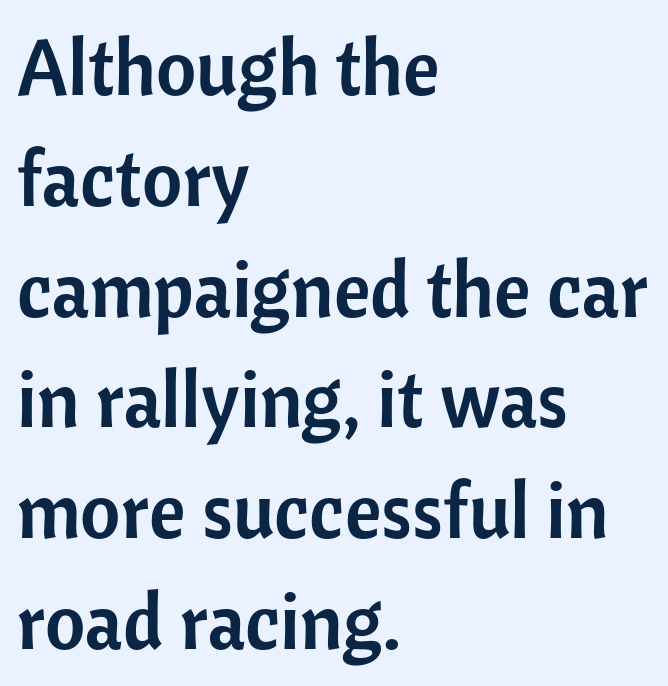
Glance below the letters and you will spot only blank space. Glyph-to-glyph distance matches everyday printed text. Typographically, this falls in the sans-serif category. This sample is left-justified, so line endings fall wherever the words run out. In terms of posture, this sample is upright. These lines are rendered in a variable-pitch font.
